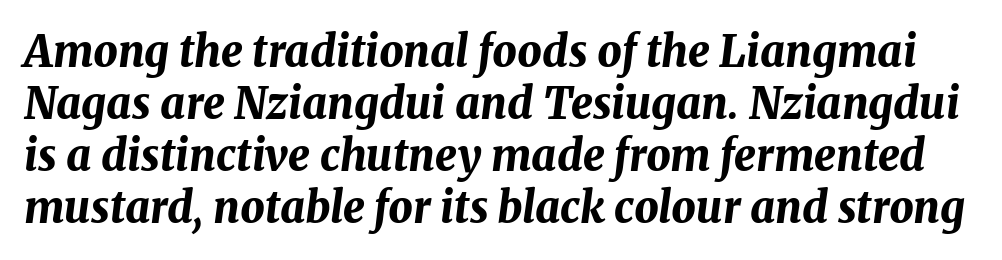
Q: Is the text bold? A: Yes.
Q: Is the text italic (slanted)? A: Yes, it leans right by about 8 degrees.
Q: Is the text underlined? A: No.
Q: Is the spacing between letters normal or unusually wide? A: Normal.
Q: Width (condensed, normal, or wide)? A: Normal.
Q: Stroke contrast? A: Medium.
Q: x-height? A: Medium.
Q: Monospaced? A: No.
